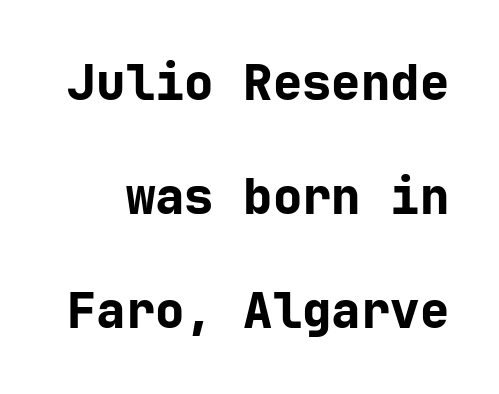
{"serif": "no", "italic": "no", "bold": "yes", "weight": "bold", "width": "normal", "stroke_contrast": "low", "x_height": "medium", "underline": "no", "line_spacing": "loose", "line_spacing_ratio": 2.33, "letter_spacing": "normal", "letter_spacing_em": 0.0, "glyph_px": 49}
